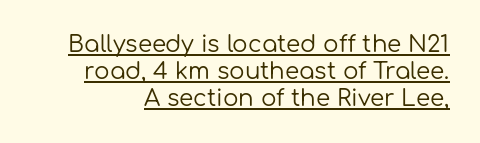
The image shows 23 px text type, upright; set line spacing 1.17x, normal letter spacing, underlined.
